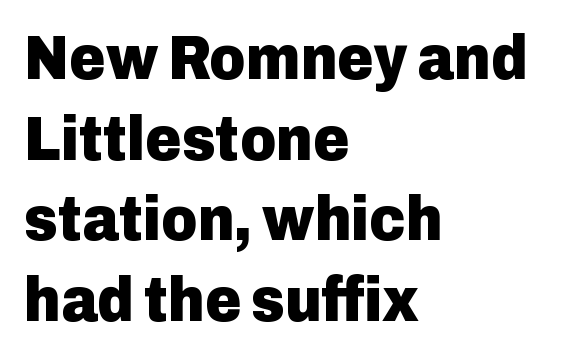
{"serif": "no", "italic": "no", "bold": "yes", "weight": "heavy", "width": "normal", "stroke_contrast": "low", "x_height": "medium", "monospaced": "no", "underline": "no", "align": "left", "line_spacing": "normal", "line_spacing_ratio": 1.3, "letter_spacing": "normal", "letter_spacing_em": 0.0, "glyph_px": 62}
